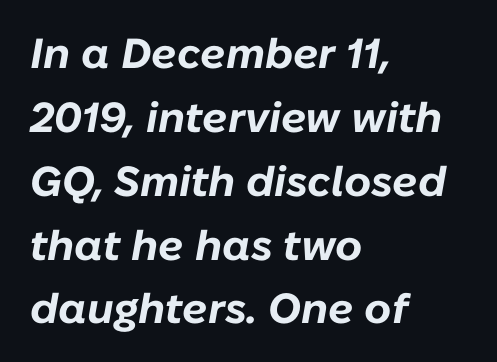
Q: Is the text bold? A: Yes.
Q: Is the text italic (slanted)? A: Yes, it leans right by about 10 degrees.
Q: Is the text underlined? A: No.
Q: How is the paragraph aligned? A: Left-aligned.
Q: Is the spacing between letters normal or unusually wide? A: Normal.
Q: Is the spacing between lines tight, normal or loose? A: Normal.
Q: Width (condensed, normal, or wide)? A: Normal.
Q: Stroke contrast? A: Low.
Q: x-height? A: Medium.
Q: Monospaced? A: No.
